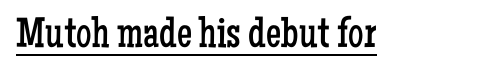
The image shows 43 px regular-weight, condensed serif type, upright; set normal letter spacing, underlined; low stroke contrast and a medium x-height.
